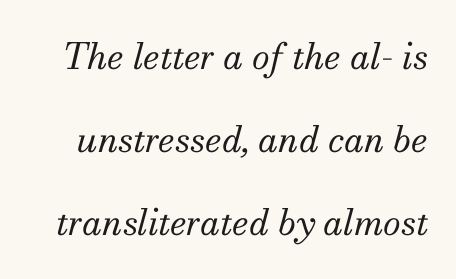
This is oblique type, the kind used for emphasis or titles. A typesetter would call this proportional, since set widths differ per character. Each letter's strokes conclude with small projecting serifs. Anything drawn beneath the words? Only blank space.
